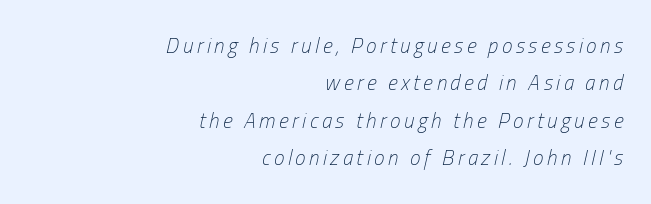
The baseline area is clear. Notice how the passage keeps a crisp vertical edge on the right only. The typography opts for an oblique posture over an upright one. The typeface has the unassuming heft of standard copy or less.
